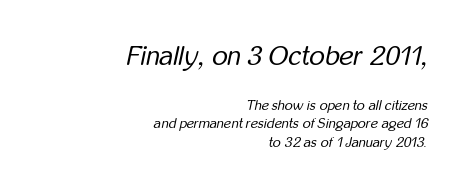
Q: Is the text bold? A: No.
Q: Is the text italic (slanted)? A: Yes, it leans right by about 12 degrees.
Q: Is the text underlined? A: No.
Q: How is the paragraph aligned? A: Right-aligned.
Q: Is the spacing between letters normal or unusually wide? A: Normal.
Q: Is the spacing between lines tight, normal or loose? A: Normal.
Q: Which block of text is set in a larger size, the first (top) or the second (bottom)? A: The first (top) one.
